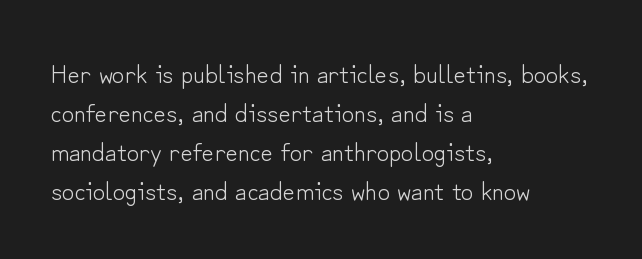
Nothing heavy about these letters — not bold at all. The block of text has a typical density, with ordinary space between rows. Posture: straight, roman, zero tilt. Quick note: underline off. The letterforms sit shoulder to shoulder at normal distance.
